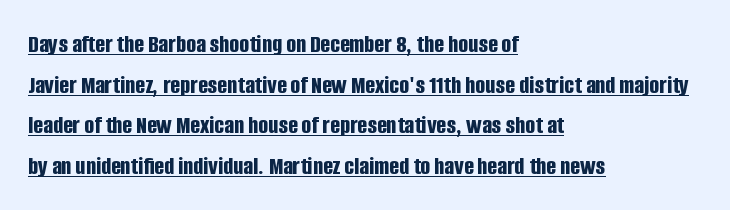
The image shows 26 px bold type, upright; set left-aligned, normal line spacing (1.56x), normal letter spacing, underlined.
